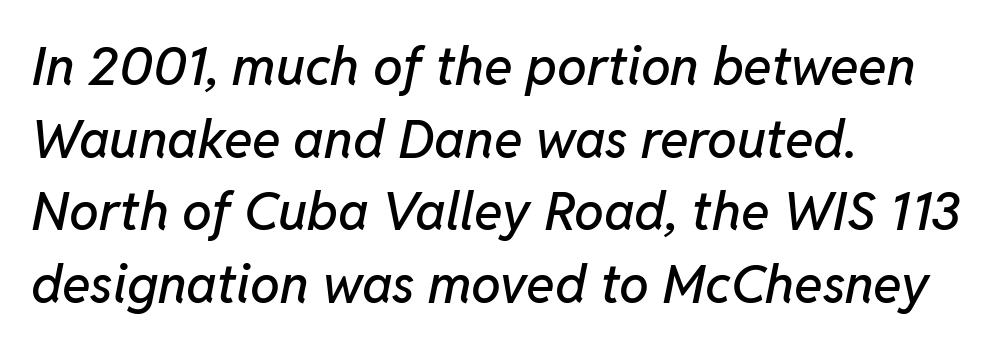
{"italic": "yes", "lean": "right", "slant_degrees": 11, "width": "normal", "stroke_contrast": "low", "x_height": "medium", "monospaced": "no", "underline": "no", "align": "left", "line_spacing": "normal", "line_spacing_ratio": 1.37, "letter_spacing": "normal", "letter_spacing_em": 0.0, "glyph_px": 53}
